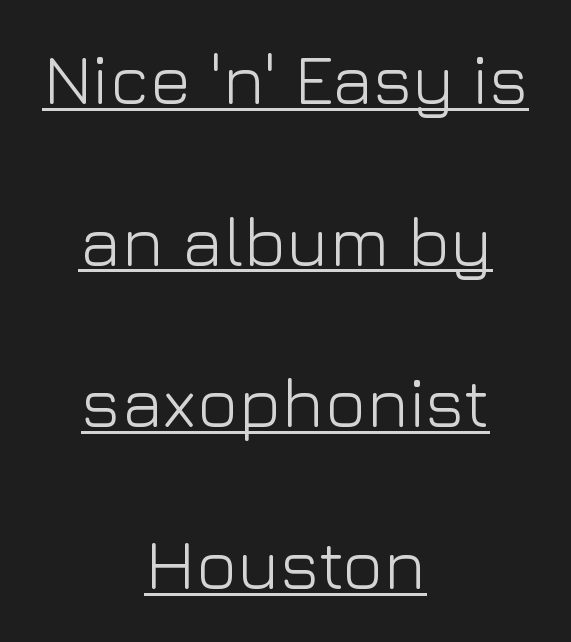
In designer terms, the underline attribute is active on this setting. The space between consecutive lines is lavish. A light-to-regular cut is what we see here. The axis of the letterforms is exactly vertical. The type is set solid horizontally, with unmodified tracking. You could not count columns in this text — the font is proportionally spaced.
